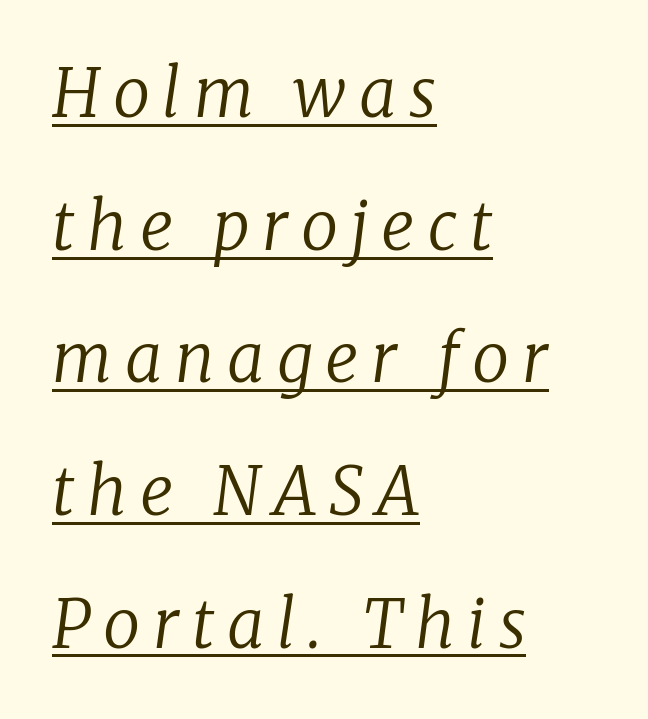
Q: Is the text bold? A: No.
Q: Is the text italic (slanted)? A: Yes, it leans right by about 8 degrees.
Q: Is the typeface a serif or a sans-serif typeface? A: Serif.
Q: Is the text underlined? A: Yes.
Q: How is the paragraph aligned? A: Left-aligned.
Q: Is the spacing between lines tight, normal or loose? A: Loose.
Q: Width (condensed, normal, or wide)? A: Normal.
Q: Stroke contrast? A: Low.
Q: x-height? A: Medium.
Q: Monospaced? A: No.
